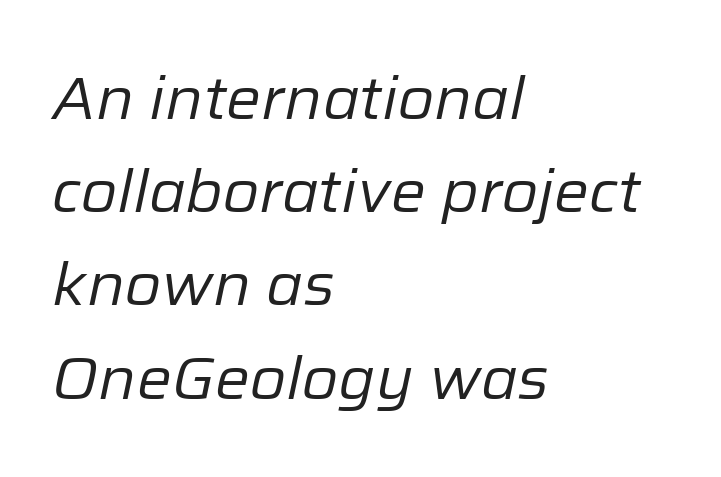
Tracking value appears to be zero — textbook default spacing. A typesetter would call this proportional, since set widths differ per character. Bold? No — there's no thickening of the strokes. What's the leading like? Ordinary, nothing unusual.
